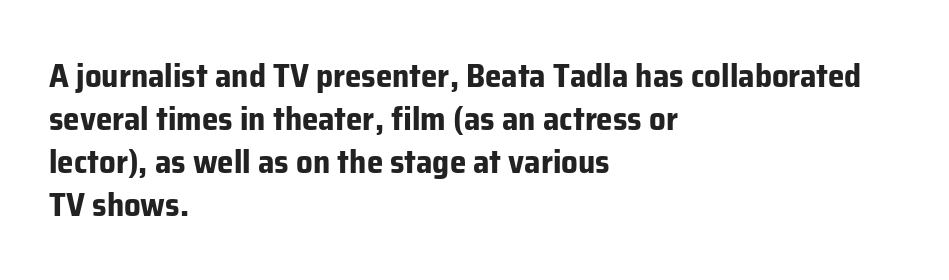
Layout note: lines flush left. Strokes here are thick enough to call this a true bold. The font family rendered here belongs to the sans-serif group. The area under the type is left untouched.
